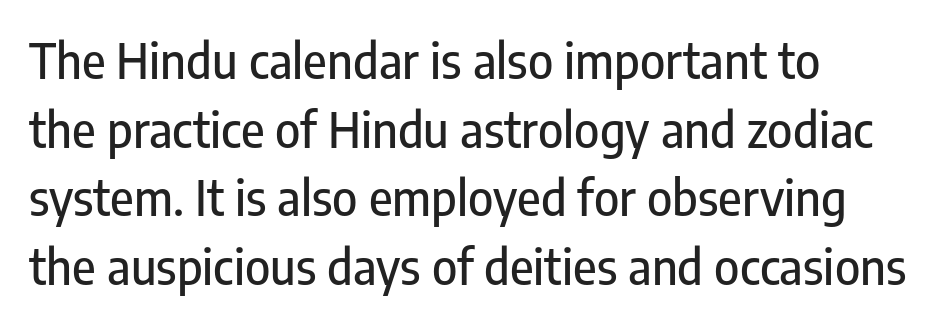
The image shows 48 px condensed sans-serif type, upright; set left-aligned, normal line spacing (1.43x), normal letter spacing, not underlined; low stroke contrast and a medium x-height.
